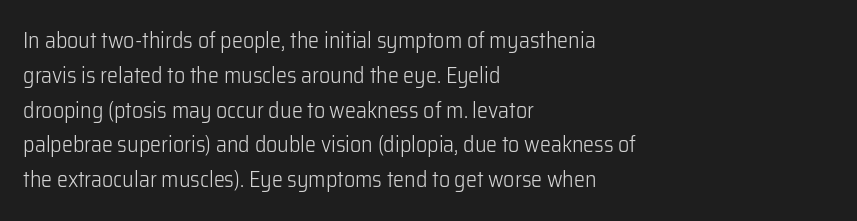
The image shows 22 px text type, upright; set left-aligned, normal line spacing (1.58x), normal letter spacing, not underlined.
